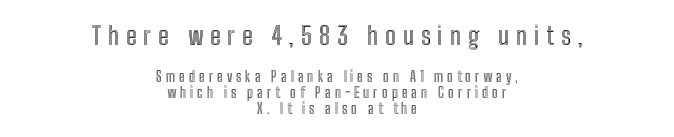
The letters stand straight up with perfectly vertical stems. This rendering uses center alignment, leaving both contours irregular but symmetric. Note: larger setting up top, smaller setting below. Letters rest on an invisible, unmarked baseline. Rows of type sit shoulder to shoulder in the vertical direction.
